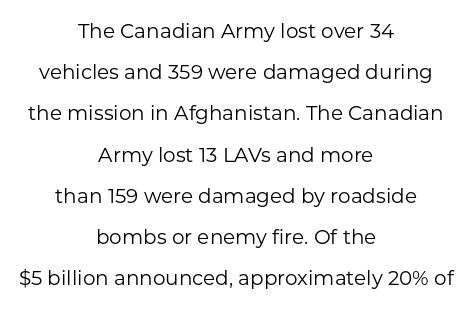
Q: Is the text bold? A: No.
Q: Is the text italic (slanted)? A: No, it is upright.
Q: Is the text underlined? A: No.
Q: How is the paragraph aligned? A: Centered.
Q: Is the spacing between letters normal or unusually wide? A: Normal.
Q: Is the spacing between lines tight, normal or loose? A: Loose.
